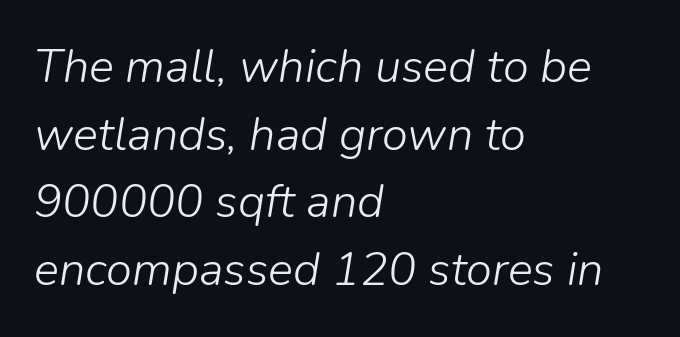
Q: Is the text bold? A: No.
Q: Is the text italic (slanted)? A: Yes, it leans right by about 9 degrees.
Q: Is the text underlined? A: No.
Q: How is the paragraph aligned? A: Left-aligned.
Q: Is the spacing between letters normal or unusually wide? A: Normal.
Q: Is the spacing between lines tight, normal or loose? A: Normal.
Q: Width (condensed, normal, or wide)? A: Normal.
Q: Stroke contrast? A: Low.
Q: x-height? A: Medium.
Q: Monospaced? A: No.
